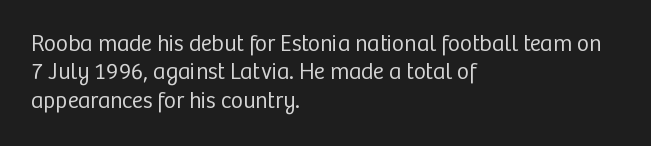
Nobody touched the tracking dial on this one. Visually the block forms a straight wall on the left and a jagged coastline on the right. Posture: upright roman. Beneath every word, the page is bare.
